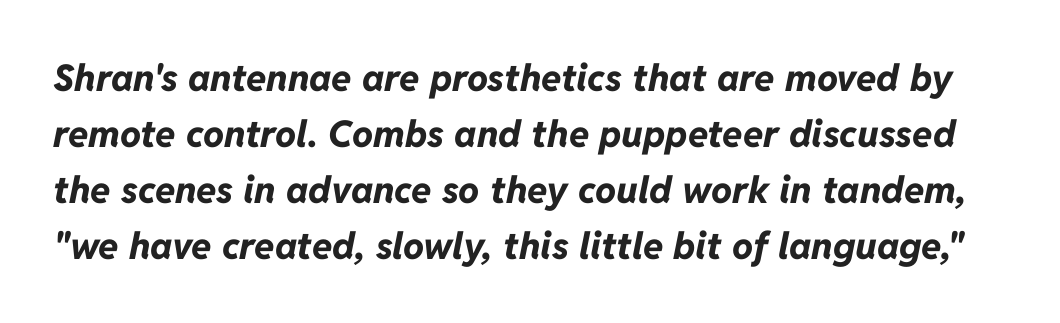
{"italic": "yes", "lean": "right", "slant_degrees": 11, "bold": "yes", "weight": "bold", "width": "normal", "stroke_contrast": "low", "x_height": "medium", "monospaced": "no", "underline": "no", "line_spacing": "normal", "line_spacing_ratio": 1.51, "letter_spacing": "normal", "letter_spacing_em": 0.0, "glyph_px": 37}
